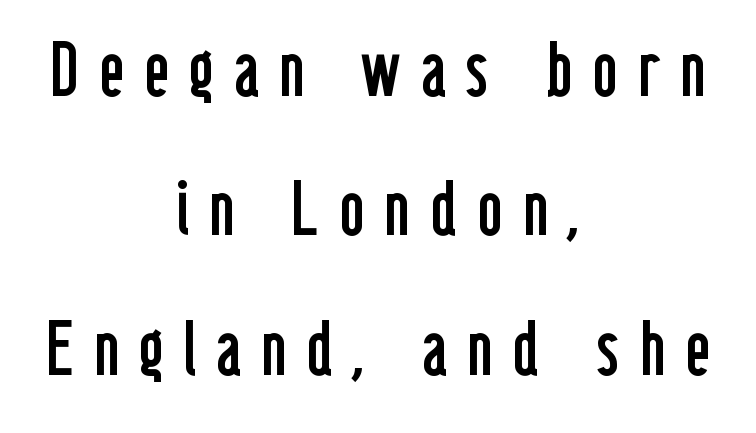
{"serif": "no", "italic": "no", "bold": "no", "weight": "regular", "width": "condensed", "stroke_contrast": "low", "x_height": "medium", "monospaced": "no", "underline": "no", "align": "center", "line_spacing_ratio": 1.81, "letter_spacing": "wide", "letter_spacing_em": 0.26, "glyph_px": 77}
